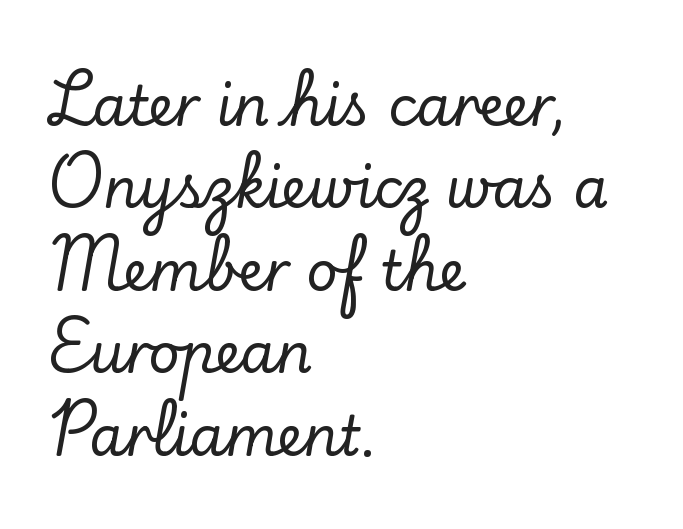
Character widths vary here, with narrow letters taking less room than wide ones. Type style note: has serifs. Check under the words: just untouched page.
